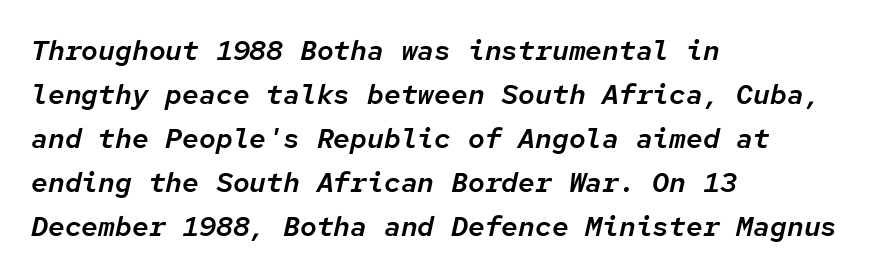
Q: Is the text italic (slanted)? A: Yes, it leans right by about 12 degrees.
Q: Is the text underlined? A: No.
Q: How is the paragraph aligned? A: Left-aligned.
Q: Is the spacing between letters normal or unusually wide? A: Normal.
Q: Is the spacing between lines tight, normal or loose? A: Normal.
Q: Width (condensed, normal, or wide)? A: Normal.
Q: Stroke contrast? A: Low.
Q: x-height? A: Medium.
Q: Monospaced? A: Yes.
